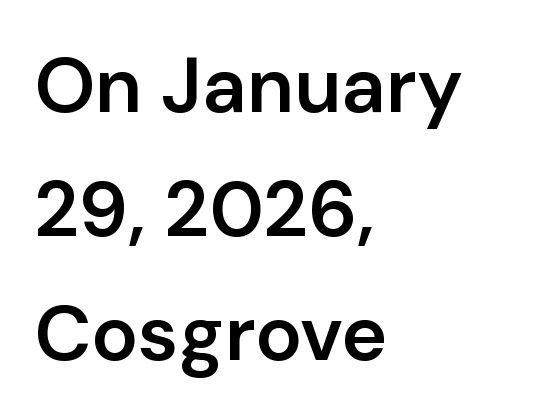
Does the copy run flush right? No — it runs flush left. The glyphs are unaccompanied by any horizontal stroke below them. Weight: semibold (demi). The letterforms sit shoulder to shoulder at normal distance. No feet cap the strokes, marking this as sans-serif type.
